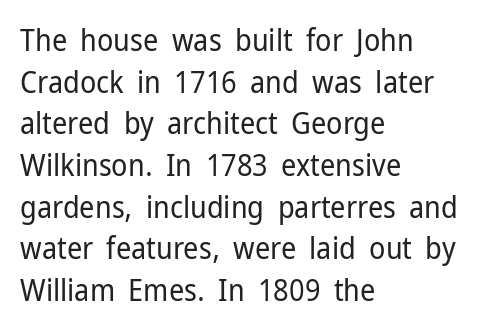
Is there any slant? The stems are plumb. No chunkiness to these letters — they're not bold. The glyphs in this specimen are sans serif. These lines keep a tight, regular rhythm from letter to letter. A normal amount of white space separates one row of letters from the next.
